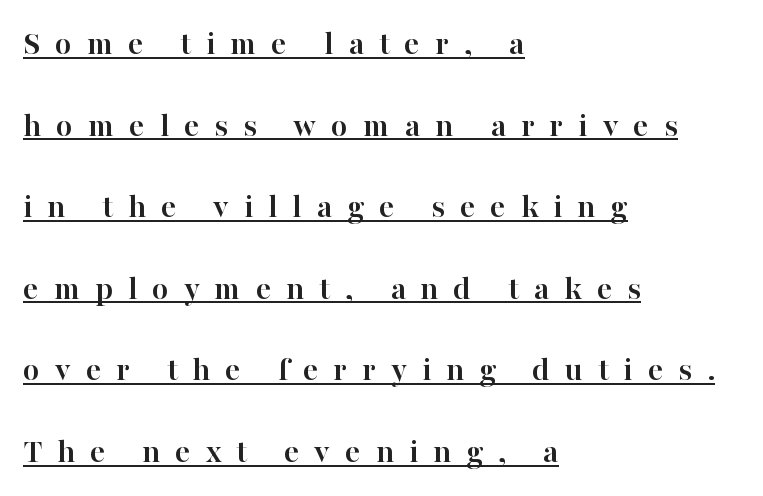
Successive baselines arrive slowly, with a big drop between each. I'd call this a serif setting — the letters wear small feet. Heavy, bold letterforms. Horizontal alignment here is leftward, the default for most running prose. A baseline rule has been typeset under these characters. The gaps between neighbouring characters are conspicuously large.
